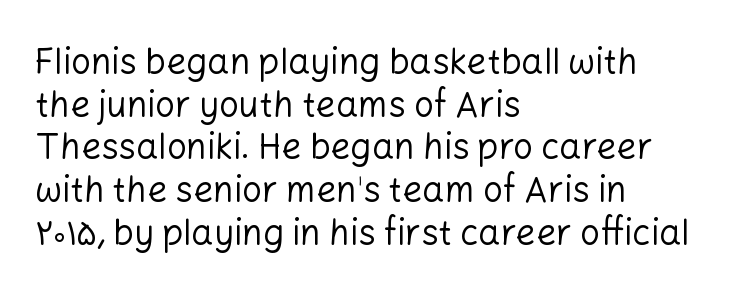
The image shows 35 px regular-weight sans-serif type, upright; set left-aligned, line spacing 1.22x, normal letter spacing, not underlined; low stroke contrast and a medium x-height.
